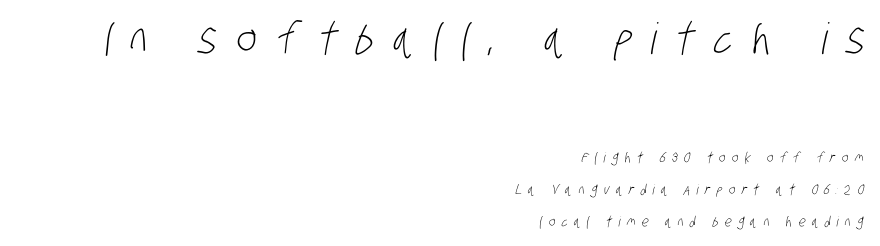
Q: Is the text bold? A: No.
Q: Is the typeface a serif or a sans-serif typeface? A: Sans-serif.
Q: Is the text underlined? A: No.
Q: How is the paragraph aligned? A: Right-aligned.
Q: Is the spacing between letters normal or unusually wide? A: Unusually wide.
Q: Is the spacing between lines tight, normal or loose? A: Loose.
Q: Which block of text is set in a larger size, the first (top) or the second (bottom)? A: The first (top) one.
Q: Width (condensed, normal, or wide)? A: Condensed.
Q: Stroke contrast? A: Low.
Q: x-height? A: Large.
Q: Monospaced? A: No.
